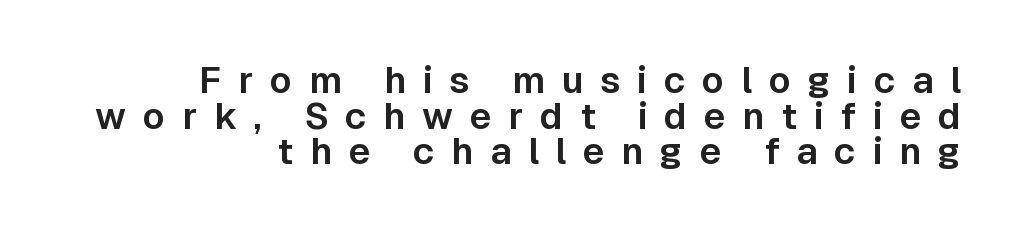
Q: Is the text italic (slanted)? A: No, it is upright.
Q: Is the typeface a serif or a sans-serif typeface? A: Sans-serif.
Q: Is the text underlined? A: No.
Q: How is the paragraph aligned? A: Right-aligned.
Q: Is the spacing between letters normal or unusually wide? A: Unusually wide.
Q: Is the spacing between lines tight, normal or loose? A: Tight.
Q: Width (condensed, normal, or wide)? A: Normal.
Q: Stroke contrast? A: Low.
Q: x-height? A: Medium.
Q: Monospaced? A: No.
